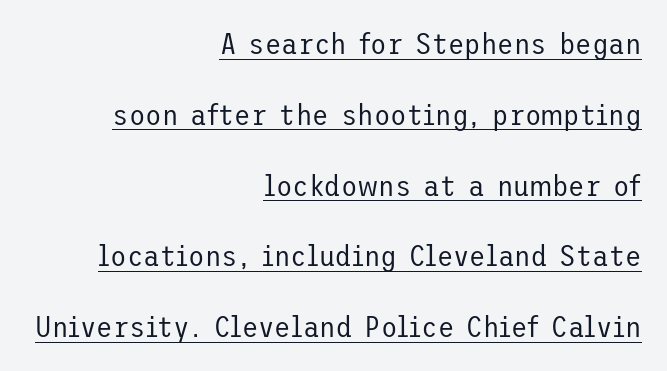
The image shows 30 px regular-weight sans-serif type, upright; set right-aligned, loose line spacing (2.36x), normal letter spacing, underlined; low stroke contrast and a medium x-height.
